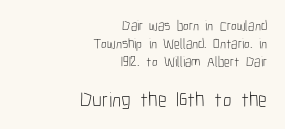
{"italic": "no", "bold": "no", "underline": "no", "align": "right", "line_spacing": "normal", "line_spacing_ratio": 1.29, "letter_spacing": "normal", "letter_spacing_em": 0.0, "larger_block": "second", "size_ratio": 1.5, "glyph_px": 21}
